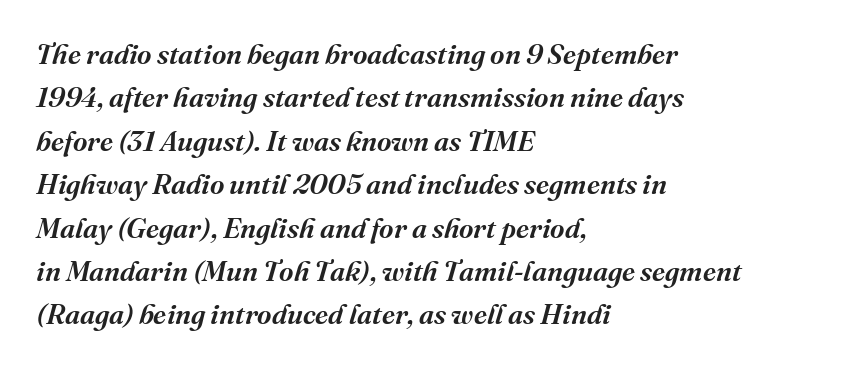
Typeset ragged right — the left edge is the straight one. The rendering uses a semibold face; strokes are thickened but not to full bold. Only glyphs here, with clear space below each row. Is this a fixed-width face? No — the glyphs have proportional, varying widths.
